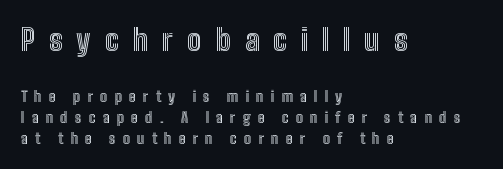
The letters stand straight up with perfectly vertical stems. Notice how the passage keeps a crisp vertical edge on the left only. Honestly, the letter spacing is so wide it's the main thing you notice. The string is rendered with underlining switched off. The rendering uses natural spacing where letterforms have individual widths. Compared with typical paragraphs, the rows here are spaced about the same.
